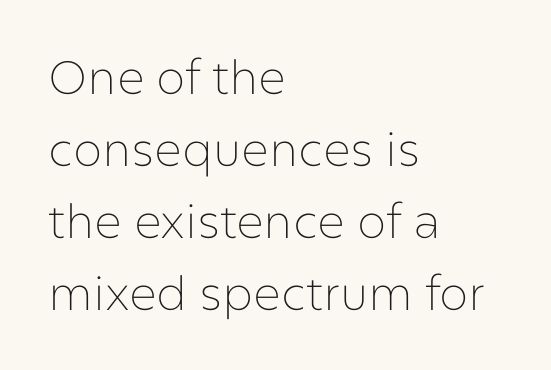
The passage shown is typeset with a sans-serif family. Letters have the restrained weight of plain body copy at most. Each letter keeps its own natural width here, so spacing adapts to shape. The block of text has a typical density, with ordinary space between rows. The gap between lines stays unmarked.
